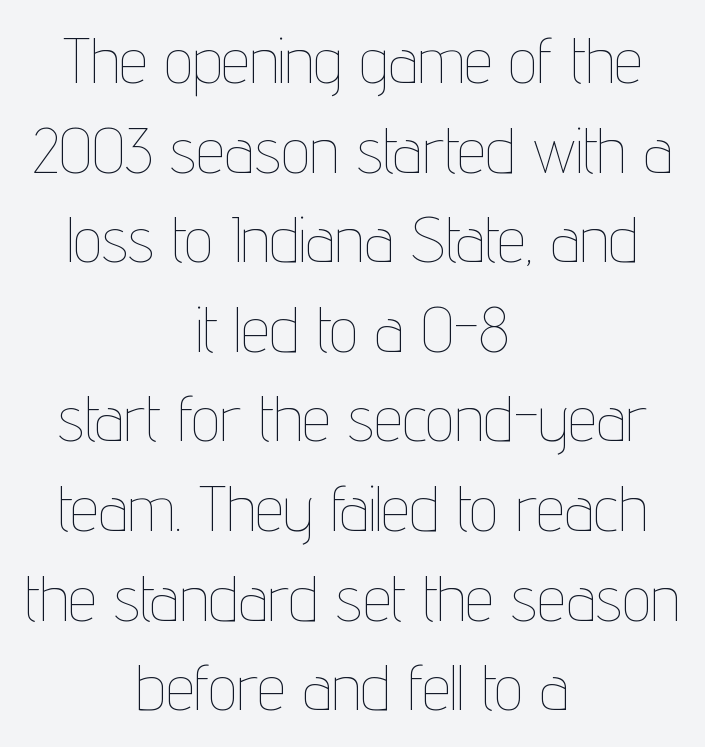
Q: Is the text bold? A: No.
Q: Is the text italic (slanted)? A: No, it is upright.
Q: Is the text underlined? A: No.
Q: How is the paragraph aligned? A: Centered.
Q: Is the spacing between letters normal or unusually wide? A: Normal.
Q: Is the spacing between lines tight, normal or loose? A: Normal.
Q: Width (condensed, normal, or wide)? A: Condensed.
Q: Stroke contrast? A: Low.
Q: x-height? A: Medium.
Q: Monospaced? A: No.
